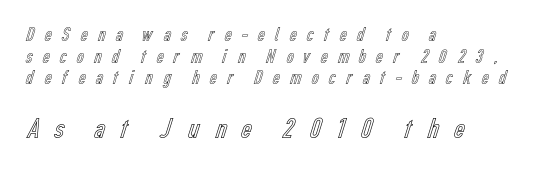
The image shows 30 px condensed type; set left-aligned, tight line spacing (1.08x), unusually wide letter spacing (+0.41 em), not underlined; the second (bottom) block is 1.5x larger; a medium x-height.
